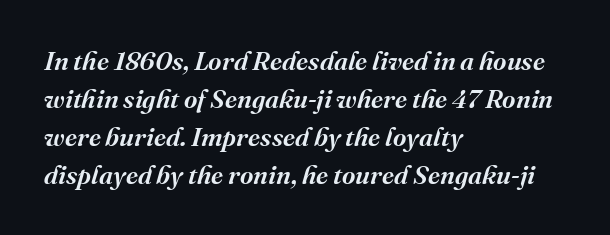
The line texture is even and compact thanks to regular tracking. You can tell it's italic because the verticals aren't actually vertical. No word sits above an underline. Does the leading feel generous? No, just average. Is the block centered? No — it sits flush against the left margin. The sample has been set in demibold, a notch under bold.
